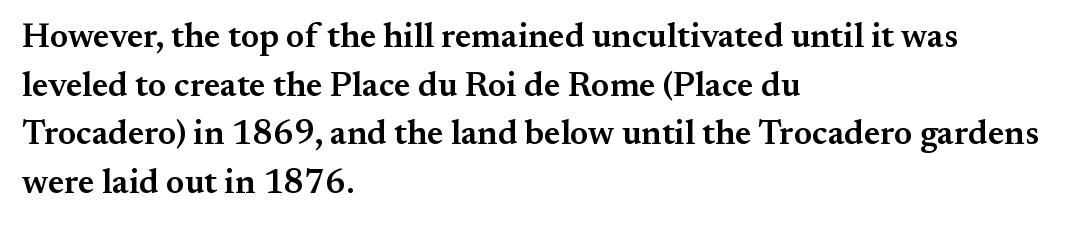
The image shows 34 px semibold serif type, upright; set left-aligned, normal line spacing (1.43x), normal letter spacing, not underlined; medium stroke contrast and a small x-height.
